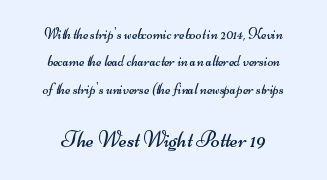
The strokes are not fattened; the text isn't bold. Does the copy run flush right? No — it is centered line by line. Honestly, the letter spacing is just normal — you wouldn't notice it. These two chunks differ in scale, with the bottom chunk taking the larger measure. The area under the type is left untouched.
